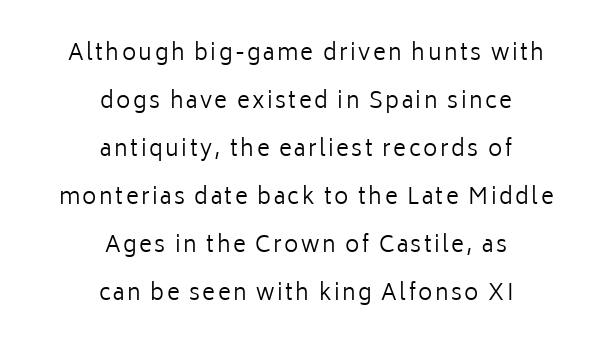
{"italic": "no", "bold": "no", "underline": "no", "align": "center", "line_spacing": "loose", "line_spacing_ratio": 2.18, "glyph_px": 22}
